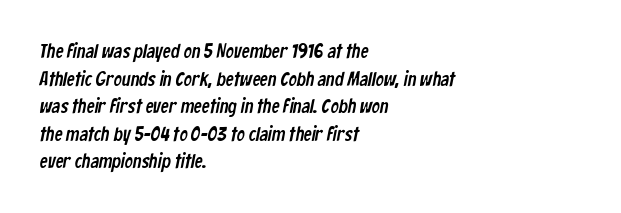
The image shows 20 px text type; set left-aligned, normal line spacing (1.38x), normal letter spacing, not underlined.
